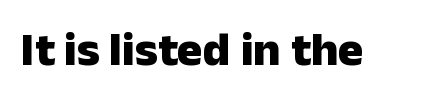
{"serif": "no", "italic": "no", "bold": "yes", "weight": "heavy", "width": "normal", "stroke_contrast": "low", "x_height": "medium", "monospaced": "no", "underline": "no", "letter_spacing": "normal", "letter_spacing_em": 0.0, "glyph_px": 48}
